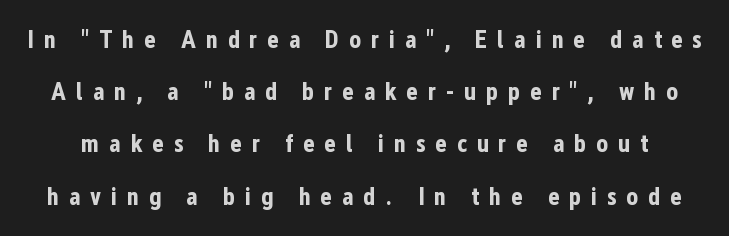
{"italic": "no", "bold": "yes", "underline": "no", "line_spacing": "loose", "line_spacing_ratio": 2.09, "letter_spacing": "wide", "letter_spacing_em": 0.39, "glyph_px": 25}
